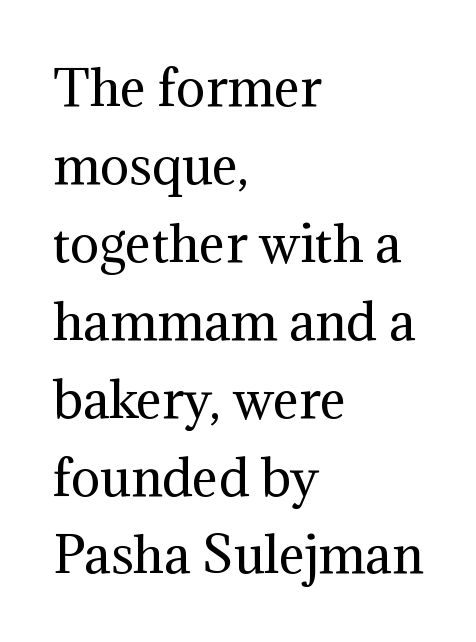
Type style note: has serifs. If you measured baseline to baseline, you'd find a middling distance. In terms of letterspacing, this is plain default setting. Note the varied advance widths — an 'i' is clearly narrower than an 'm'. Line starts are locked; line ends wander.
